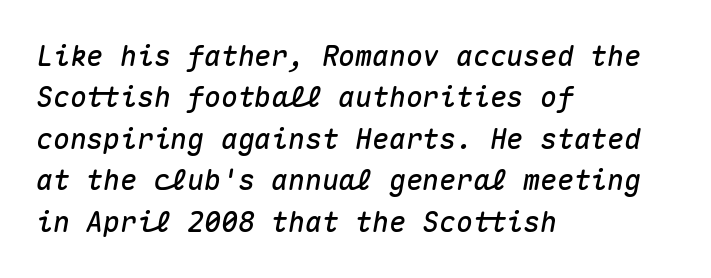
{"italic": "yes", "lean": "right", "slant_degrees": 10, "width": "normal", "stroke_contrast": "medium", "x_height": "medium", "monospaced": "yes", "underline": "no", "align": "left", "line_spacing": "normal", "line_spacing_ratio": 1.48, "letter_spacing": "normal", "letter_spacing_em": 0.0, "glyph_px": 28}
